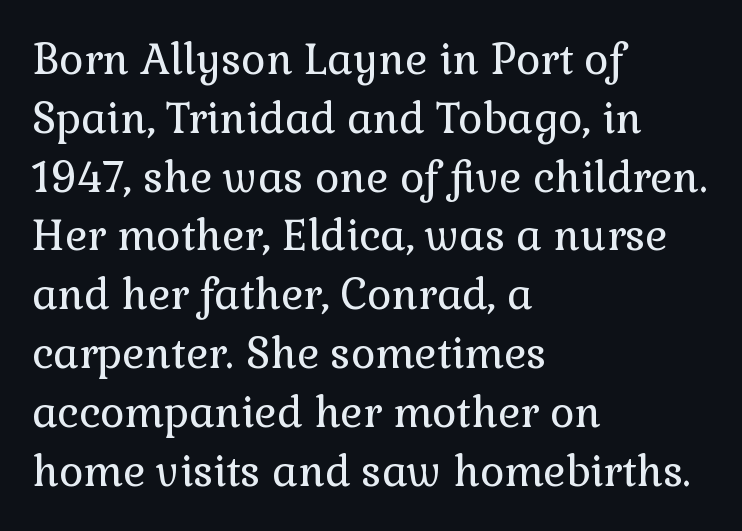
{"serif": "yes", "italic": "no", "bold": "no", "weight": "regular", "width": "normal", "x_height": "medium", "monospaced": "no", "underline": "no", "align": "left", "line_spacing": "normal", "line_spacing_ratio": 1.4, "letter_spacing": "normal", "letter_spacing_em": 0.0, "glyph_px": 42}
